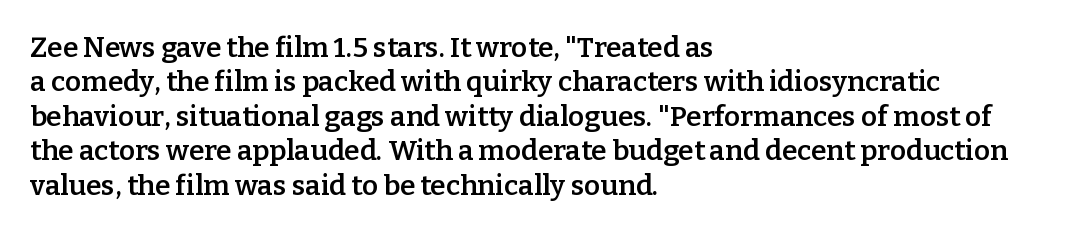
The image shows 28 px semibold serif type, upright; set left-aligned, line spacing 1.23x, normal letter spacing, not underlined; low stroke contrast and a medium x-height.
